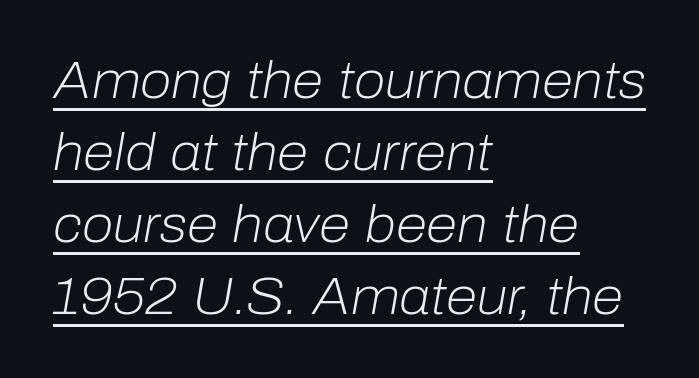
Underlined type. Normally led — the rows are evenly, conventionally spaced. These lines are rendered in a variable-pitch font. Posture: slanted.
